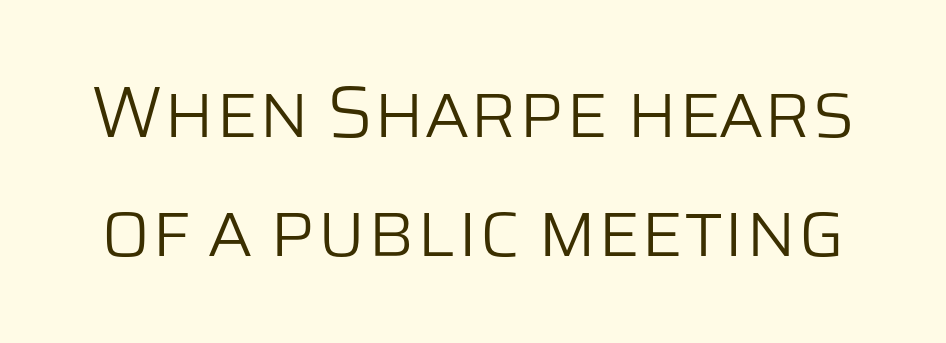
Q: Is the text bold? A: No.
Q: Is the text italic (slanted)? A: No, it is upright.
Q: Is the typeface a serif or a sans-serif typeface? A: Sans-serif.
Q: Is the text underlined? A: No.
Q: Is the spacing between letters normal or unusually wide? A: Normal.
Q: Is the spacing between lines tight, normal or loose? A: Normal.
Q: Width (condensed, normal, or wide)? A: Normal.
Q: Stroke contrast? A: Low.
Q: x-height? A: Large.
Q: Monospaced? A: No.
